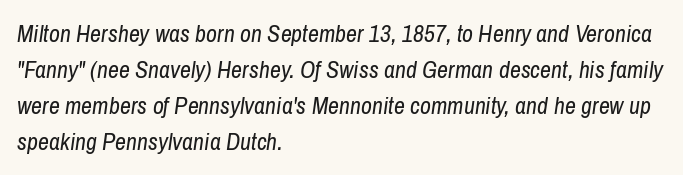
Q: Is the text bold? A: No.
Q: Is the text italic (slanted)? A: Yes, it leans right by about 8 degrees.
Q: Is the text underlined? A: No.
Q: How is the paragraph aligned? A: Left-aligned.
Q: Is the spacing between letters normal or unusually wide? A: Normal.
Q: Is the spacing between lines tight, normal or loose? A: Normal.
